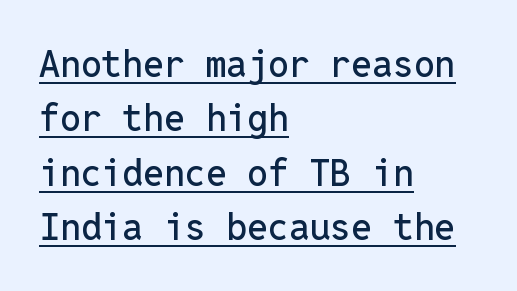
{"serif": "no", "italic": "no", "width": "normal", "stroke_contrast": "low", "x_height": "medium", "monospaced": "yes", "underline": "yes", "align": "left", "line_spacing": "normal", "line_spacing_ratio": 1.47, "letter_spacing": "normal", "letter_spacing_em": 0.0, "glyph_px": 37}
